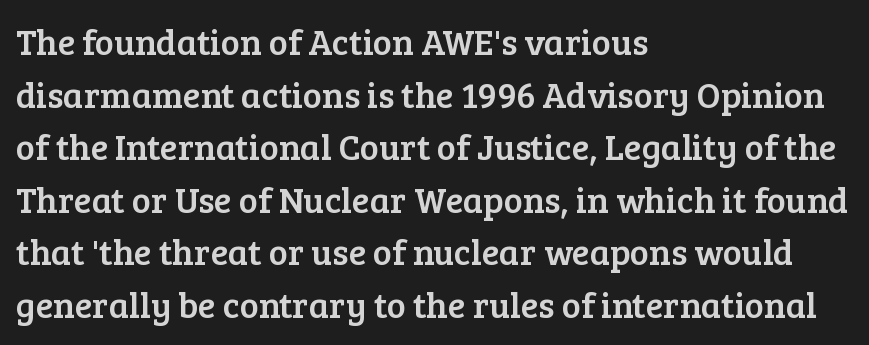
{"serif": "yes", "italic": "no", "width": "normal", "stroke_contrast": "low", "x_height": "medium", "monospaced": "no", "underline": "no", "align": "left", "line_spacing": "normal", "line_spacing_ratio": 1.46, "letter_spacing": "normal", "letter_spacing_em": 0.0, "glyph_px": 36}
